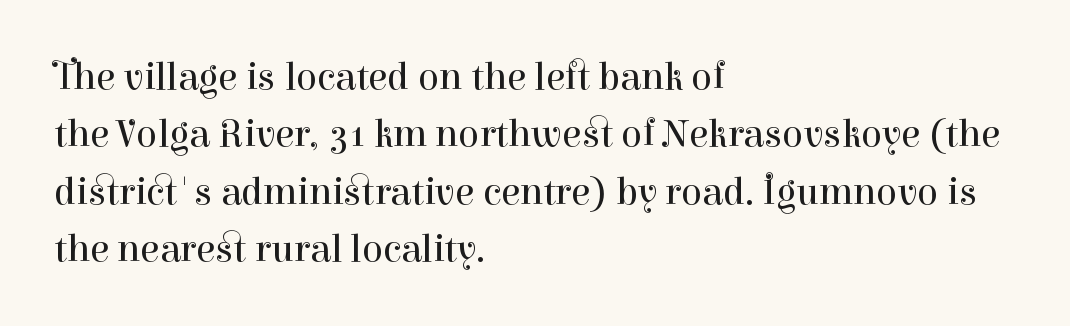
Q: Is the text bold? A: No.
Q: Is the text italic (slanted)? A: No, it is upright.
Q: Is the typeface a serif or a sans-serif typeface? A: Serif.
Q: Is the text underlined? A: No.
Q: How is the paragraph aligned? A: Left-aligned.
Q: Is the spacing between letters normal or unusually wide? A: Normal.
Q: Is the spacing between lines tight, normal or loose? A: Normal.
Q: Width (condensed, normal, or wide)? A: Normal.
Q: Stroke contrast? A: High.
Q: x-height? A: Medium.
Q: Monospaced? A: No.
